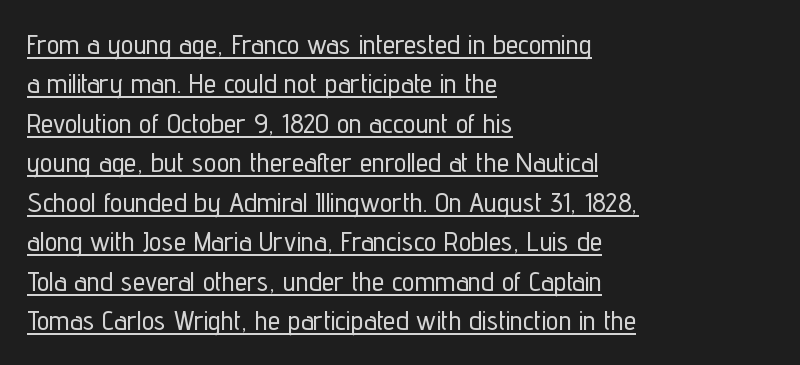
{"serif": "no", "italic": "no", "width": "condensed", "stroke_contrast": "low", "x_height": "medium", "monospaced": "no", "underline": "yes", "align": "left", "line_spacing": "normal", "line_spacing_ratio": 1.41, "letter_spacing": "normal", "letter_spacing_em": 0.0, "glyph_px": 28}
